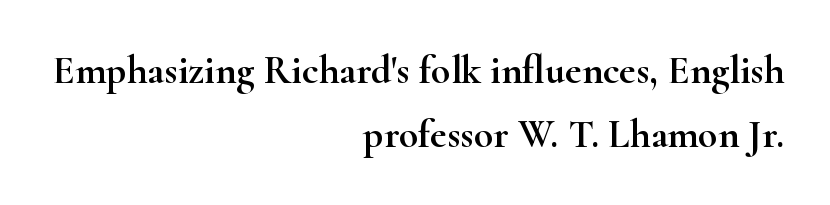
{"serif": "yes", "italic": "no", "width": "wide", "stroke_contrast": "high", "x_height": "small", "monospaced": "no", "underline": "no", "align": "right", "line_spacing": "normal", "line_spacing_ratio": 1.59, "letter_spacing": "normal", "letter_spacing_em": 0.0, "glyph_px": 40}
